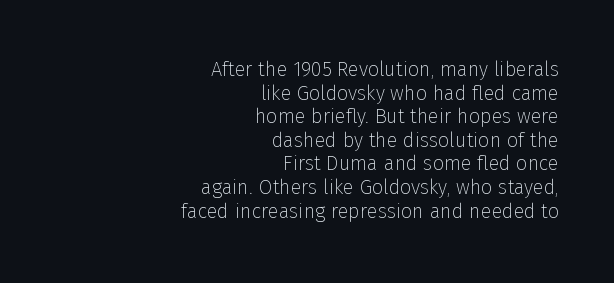
Alignment: flush right. Has an underline been added? It has not. Letter spacing: default. The type sits square on the baseline with zero lean.
